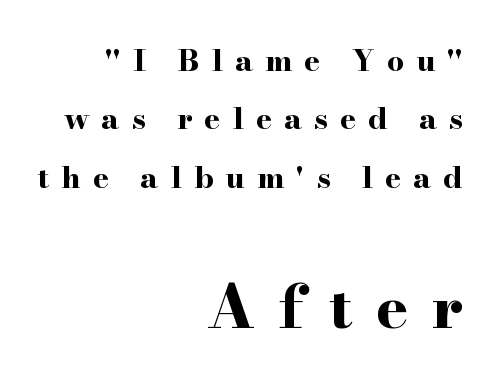
{"serif": "yes", "italic": "no", "bold": "yes", "weight": "bold", "width": "wide", "stroke_contrast": "high", "x_height": "small", "monospaced": "no", "underline": "no", "align": "right", "line_spacing": "loose", "line_spacing_ratio": 1.95, "letter_spacing": "wide", "letter_spacing_em": 0.4, "larger_block": "second", "size_ratio": 2.0, "glyph_px": 60}
